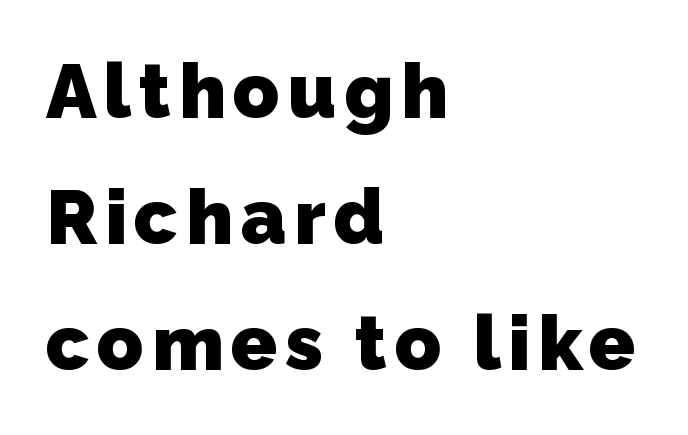
The image shows 76 px heavy sans-serif type; set left-aligned, normal line spacing (1.66x), not underlined; low stroke contrast and a medium x-height.
